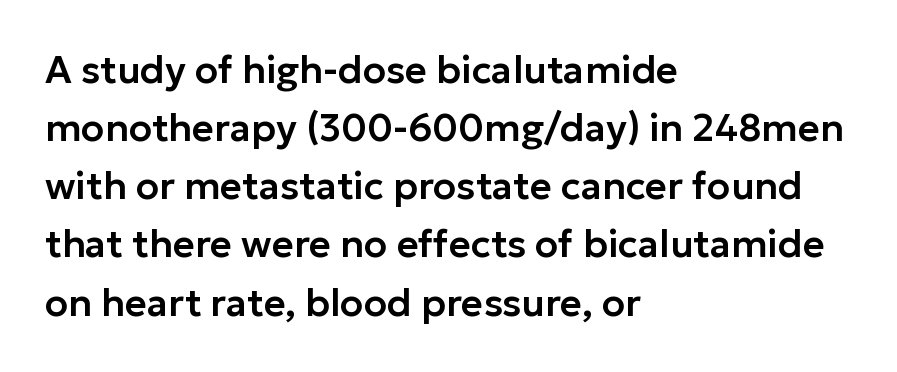
Q: Is the text italic (slanted)? A: No, it is upright.
Q: Is the typeface a serif or a sans-serif typeface? A: Sans-serif.
Q: Is the text underlined? A: No.
Q: How is the paragraph aligned? A: Left-aligned.
Q: Is the spacing between letters normal or unusually wide? A: Normal.
Q: Is the spacing between lines tight, normal or loose? A: Normal.
Q: Width (condensed, normal, or wide)? A: Normal.
Q: Stroke contrast? A: Low.
Q: x-height? A: Medium.
Q: Monospaced? A: No.
